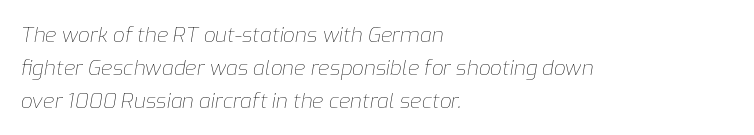
{"italic": "yes", "lean": "right", "slant_degrees": 9, "bold": "no", "underline": "no", "align": "left", "line_spacing": "normal", "line_spacing_ratio": 1.57, "letter_spacing": "normal", "letter_spacing_em": 0.0, "glyph_px": 21}
